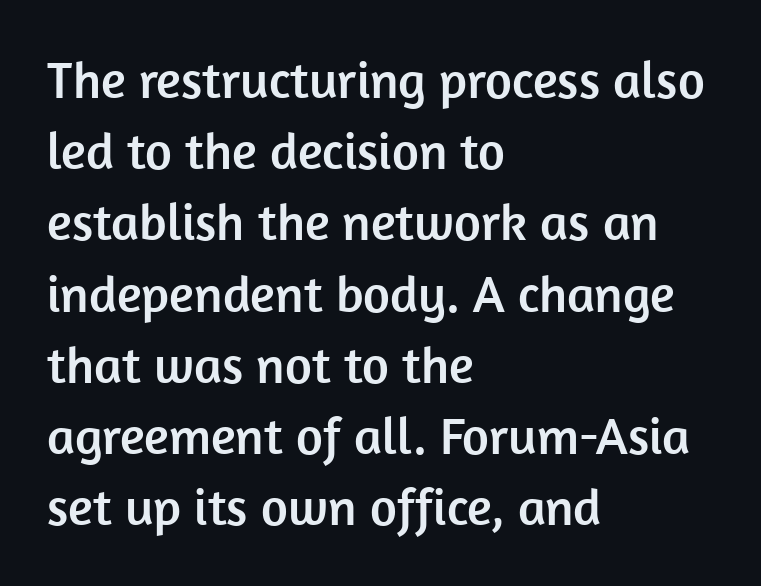
This is sans-serif lettering, the kind often seen on screens and signage. Check the space under the baseline: it is left empty. You could not count columns in this text — the font is proportionally spaced. Leading: standard.
